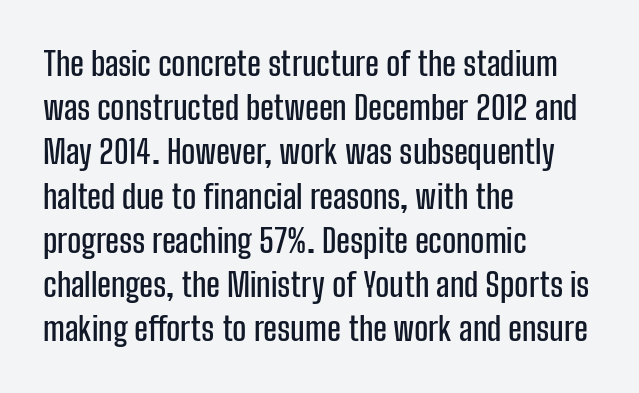
The image shows 33 px condensed sans-serif type, upright; set left-aligned, normal line spacing (1.34x), normal letter spacing, not underlined; low stroke contrast and a medium x-height.
